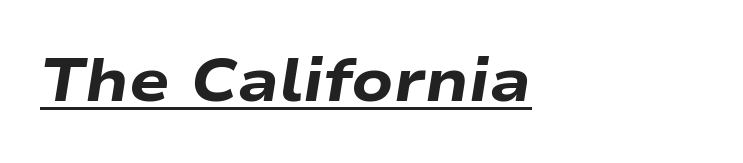
Q: Is the text bold? A: Yes.
Q: Is the text italic (slanted)? A: Yes, it leans right by about 9 degrees.
Q: Is the text underlined? A: Yes.
Q: How is the paragraph aligned? A: Left-aligned.
Q: Is the spacing between letters normal or unusually wide? A: Normal.
Q: Width (condensed, normal, or wide)? A: Wide.
Q: Stroke contrast? A: Low.
Q: x-height? A: Medium.
Q: Monospaced? A: No.
